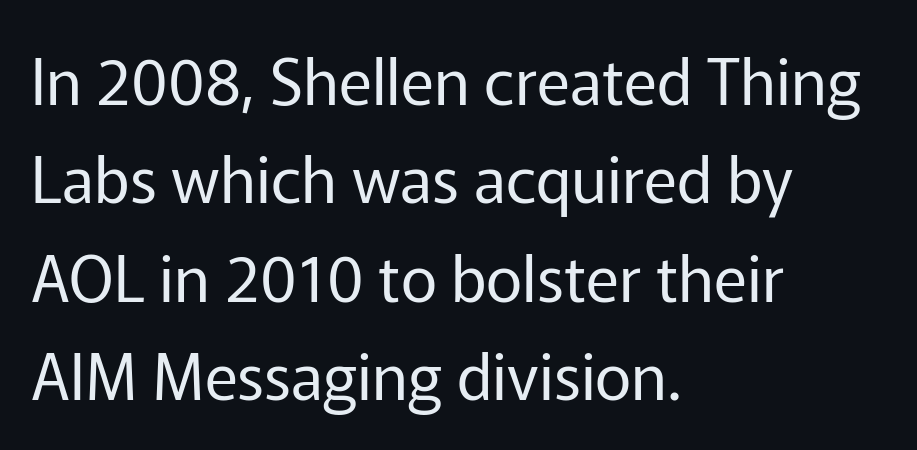
{"serif": "no", "italic": "no", "bold": "no", "weight": "regular", "width": "normal", "stroke_contrast": "low", "x_height": "medium", "monospaced": "no", "underline": "no", "align": "left", "line_spacing": "normal", "line_spacing_ratio": 1.56, "letter_spacing": "normal", "letter_spacing_em": 0.0, "glyph_px": 63}
